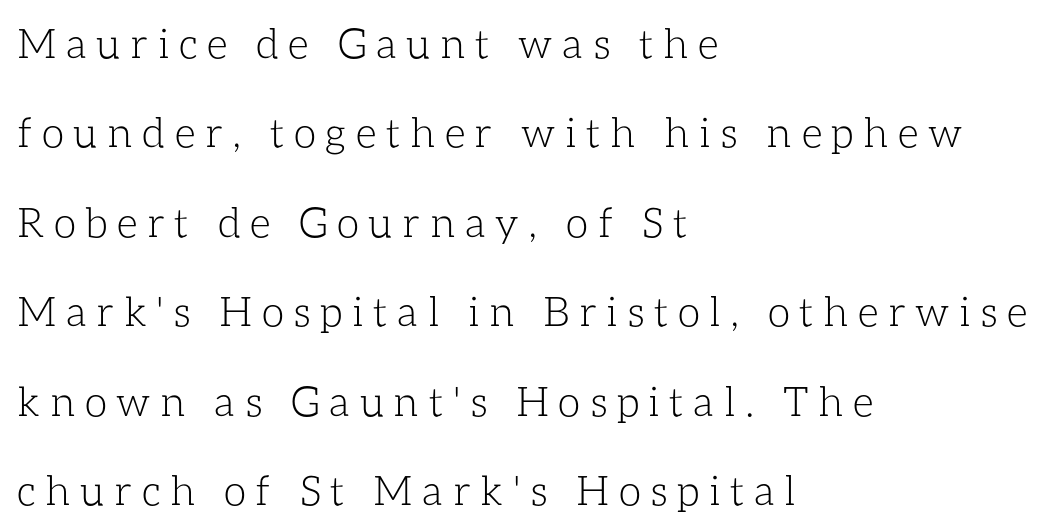
The image shows 41 px light type, upright; set left-aligned, loose line spacing (2.18x), unusually wide letter spacing (+0.23 em), not underlined; low stroke contrast and a medium x-height.
